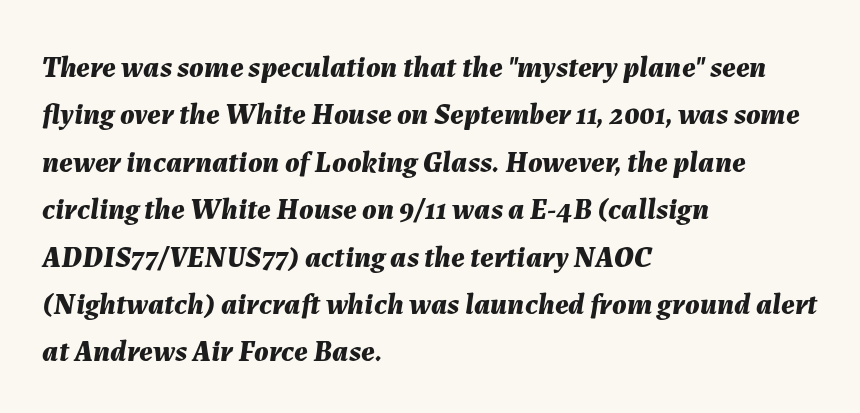
Italic: yes, the glyphs are oblique. Just letters on the line, the space beneath them empty. Horizontal bands of white between lines are of average thickness. Do the characters align in a grid? No, the font is proportional.
